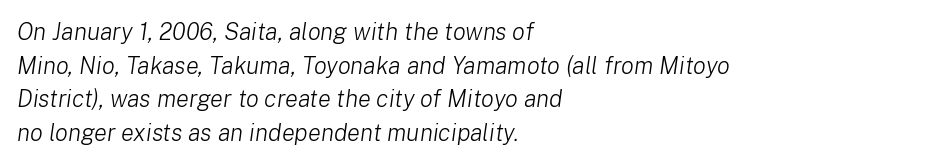
The passage shown leans; its letterforms are oblique. This sample keeps an unexceptional amount of space between lines. Nothing heavy about these letters — not bold at all. Underlining? Definitely not there. Observe the ordinary spacing: letters are neighbours, not strangers. The paragraph has a hard left edge and a soft right edge.
